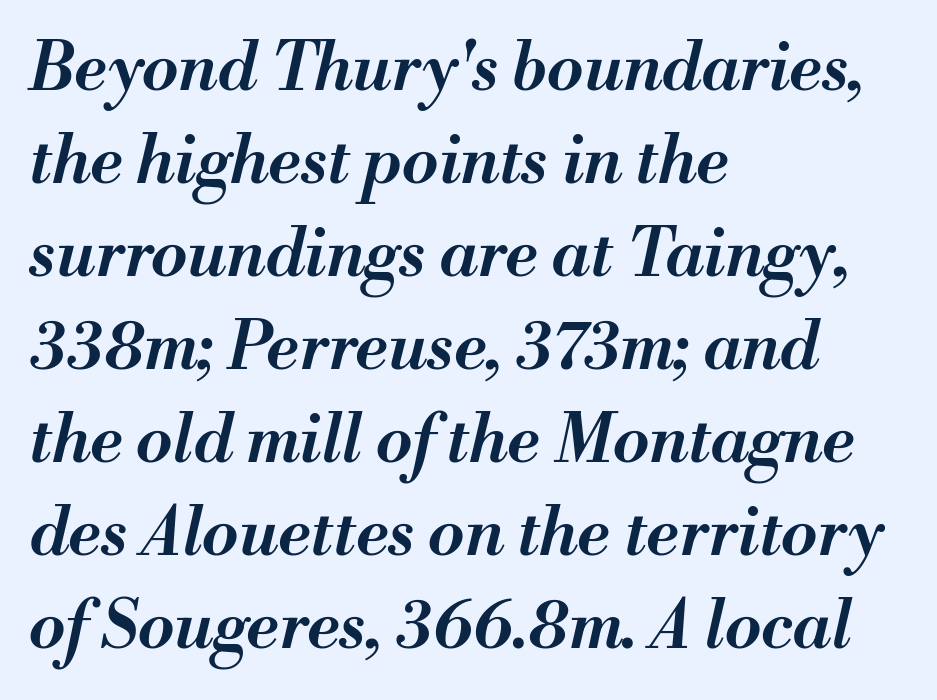
The rendering uses a moderate line-height, typical for paragraphs. This sample uses an oblique cut, with every glyph tilted off the vertical. A bare baseline throughout the passage. Looks like regular typesetting: each glyph gets only the width it needs. Compared with typical body copy, the letter spacing here is the same.
